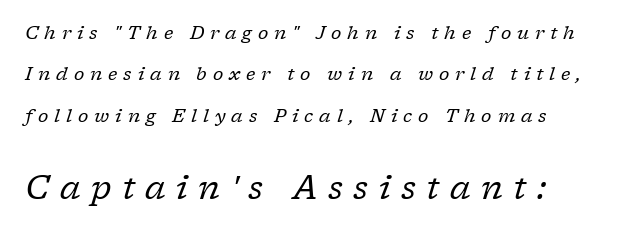
Any mark beneath the type? The region is blank. Think standard paragraph weight, or any step lighter than that. This is serif lettering, the kind often seen in printed books. Do the characters align in a grid? No, the font is proportional. The designer gave the closing block more size than the opening block. Airy leading.
